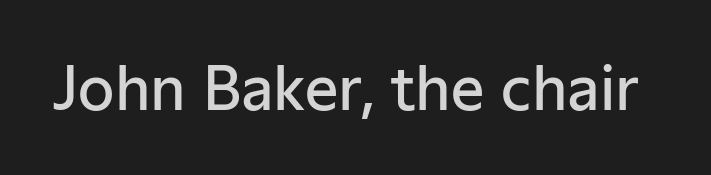
The image shows 59 px semibold sans-serif type, upright; set normal letter spacing, not underlined; low stroke contrast and a medium x-height.
